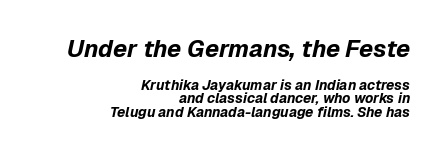
The font's italic variant was chosen for this text. Reading top to bottom, the characters get smaller at the block break. The face used here is rendered with its standard letterfit. Caption: multi-line text, flush right, ragged left. The space between consecutive lines is stingy.
